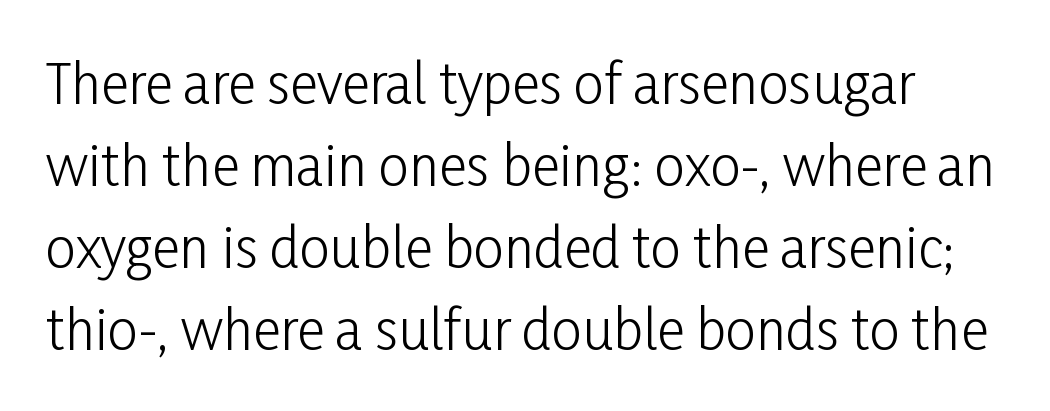
Q: Is the text bold? A: No.
Q: Is the text italic (slanted)? A: No, it is upright.
Q: Is the typeface a serif or a sans-serif typeface? A: Sans-serif.
Q: Is the text underlined? A: No.
Q: Is the spacing between letters normal or unusually wide? A: Normal.
Q: Is the spacing between lines tight, normal or loose? A: Normal.
Q: Width (condensed, normal, or wide)? A: Condensed.
Q: Stroke contrast? A: Low.
Q: x-height? A: Medium.
Q: Monospaced? A: No.
